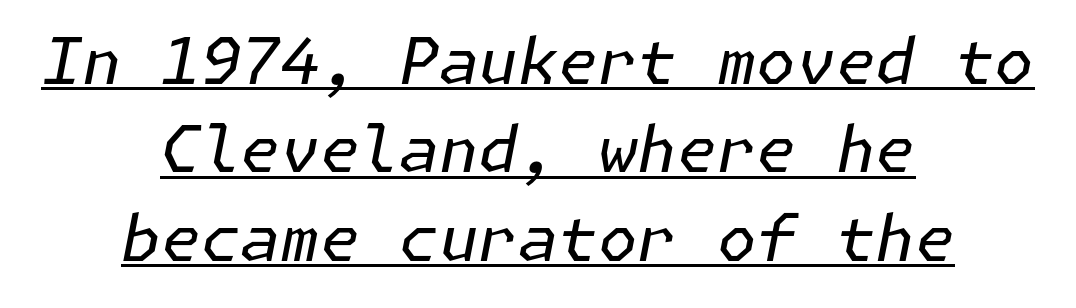
Q: Is the text bold? A: No.
Q: Is the text italic (slanted)? A: Yes, it leans right by about 11 degrees.
Q: Is the text underlined? A: Yes.
Q: How is the paragraph aligned? A: Centered.
Q: Is the spacing between letters normal or unusually wide? A: Normal.
Q: Is the spacing between lines tight, normal or loose? A: Normal.
Q: Width (condensed, normal, or wide)? A: Normal.
Q: Stroke contrast? A: Low.
Q: x-height? A: Medium.
